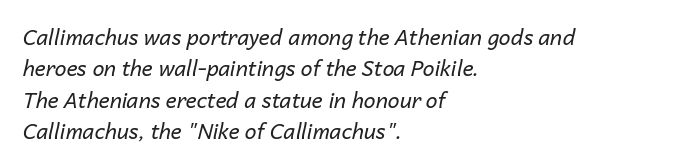
The image shows 21 px text type, italic (leaning right); set left-aligned, normal line spacing (1.49x), normal letter spacing, not underlined.
